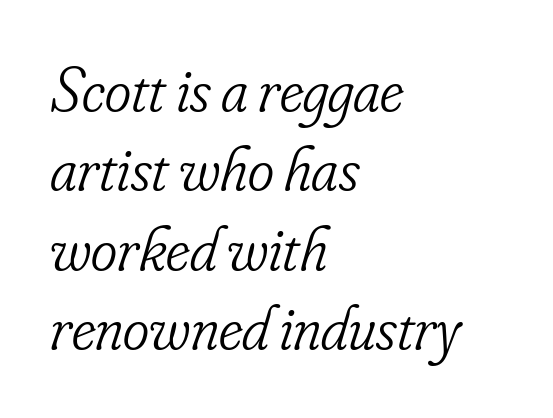
{"serif": "yes", "italic": "yes", "lean": "right", "slant_degrees": 16, "bold": "no", "weight": "light", "width": "condensed", "stroke_contrast": "low", "x_height": "small", "monospaced": "no", "underline": "no", "align": "left", "line_spacing": "normal", "line_spacing_ratio": 1.26, "letter_spacing": "normal", "letter_spacing_em": 0.0, "glyph_px": 63}
